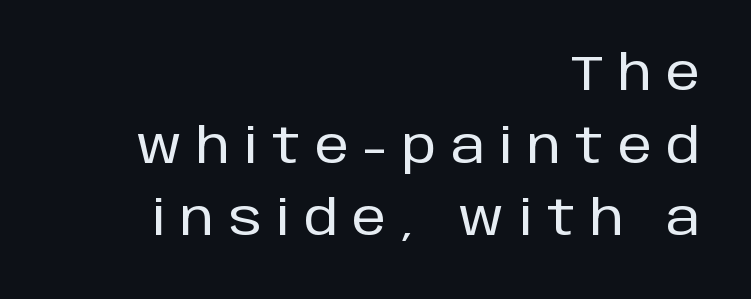
The image shows 49 px sans-serif type, upright; set right-aligned, normal line spacing (1.48x), unusually wide letter spacing (+0.3 em), not underlined; low stroke contrast and a large x-height.
